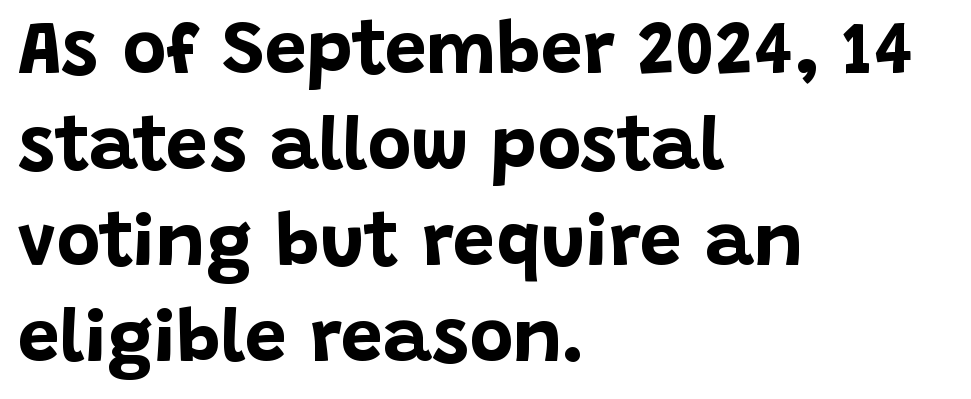
The space beneath each line is pristine and unruled. What stands out about the letter spacing? Nothing — it is the standard amount. You can tell from the bare stems that sans-serif type was used. Plenty of ink on the page — the face is bold. The vertical gap from one line to the next is medium.
